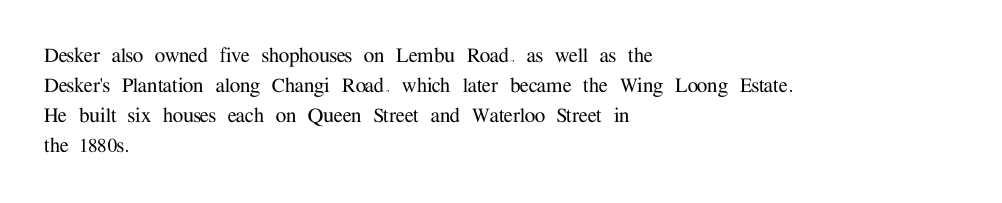
The image shows 24 px text type, upright; set left-aligned, normal line spacing (1.25x), normal letter spacing, not underlined.
